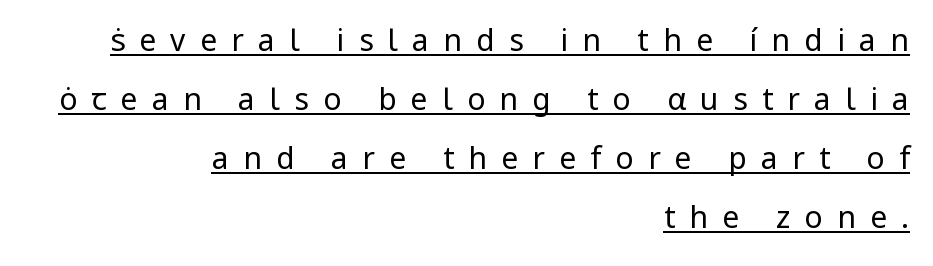
Italic: no, the glyphs are upright roman. The rag falls on the left side of this text block. Note the varied advance widths — an 'i' is clearly narrower than an 'm'. The space between consecutive lines is lavish. Decoration check: the copy is underlined. Someone cranked the tracking dial way up on this one.
